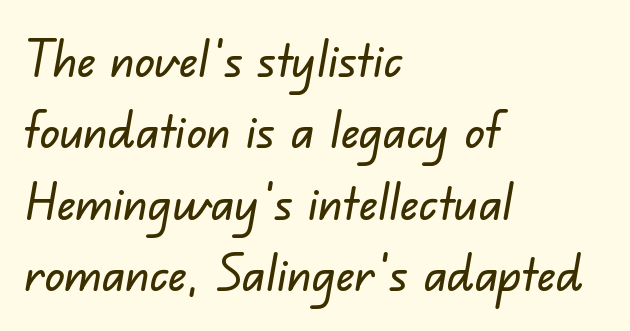
This sample is left-justified, so line endings fall wherever the words run out. Clear beneath every line of the passage. This sample has the flowing, uneven cadence of proportional lettering. Tracking here is standard; glyphs follow each other at the usual distance.
